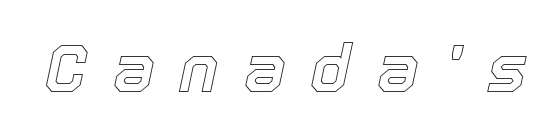
Q: Is the text italic (slanted)? A: Yes, it leans right by about 12 degrees.
Q: Is the text underlined? A: No.
Q: Is the spacing between letters normal or unusually wide? A: Unusually wide.
Q: Width (condensed, normal, or wide)? A: Normal.
Q: x-height? A: Medium.
Q: Monospaced? A: No.
